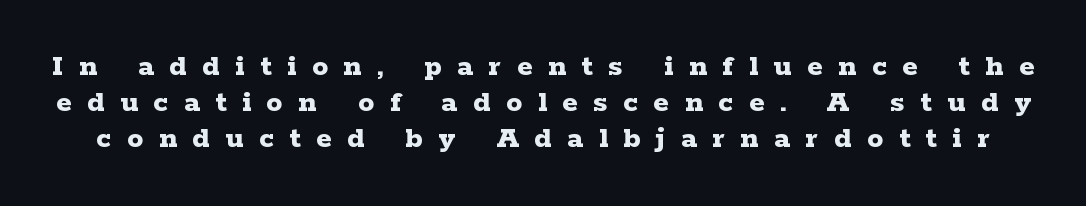
The image shows 32 px bold, wide serif type, upright; set tight line spacing (1.12x), unusually wide letter spacing (+0.49 em), not underlined; low stroke contrast and a medium x-height.
